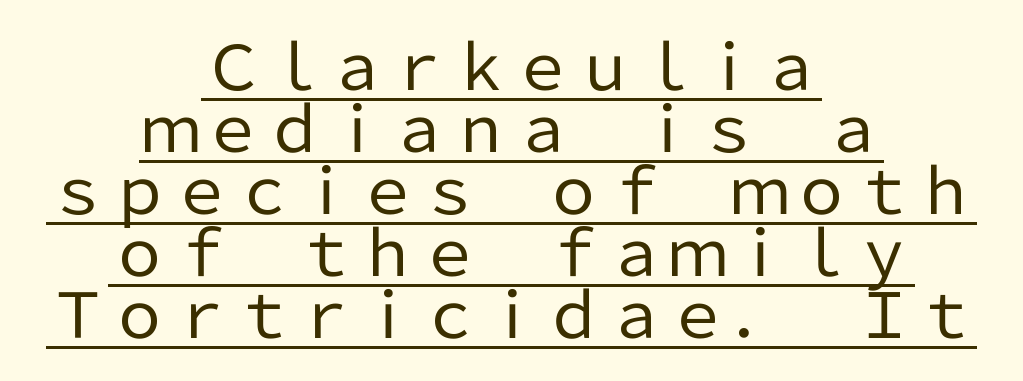
Each line of the rendering has a horizontal stroke beneath the glyphs. The paragraph shown floats in the horizontal middle. Ink coverage per letter is moderate at most. Is this a sans? Yes — the strokes have no serifs. Spacing verdict: proportional, widths tailored to each character.
